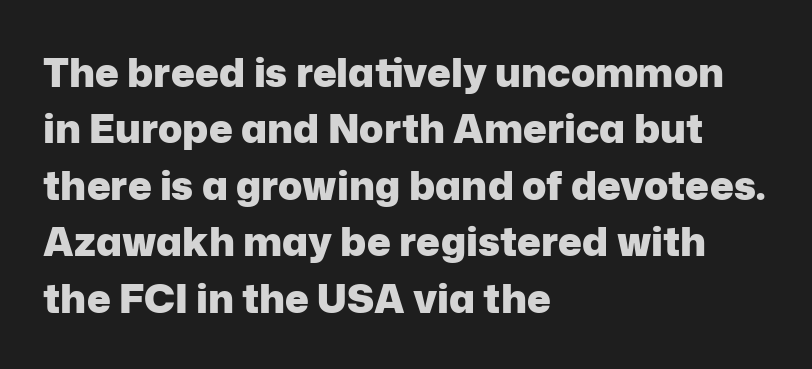
{"serif": "no", "italic": "no", "bold": "yes", "weight": "heavy", "width": "normal", "stroke_contrast": "low", "x_height": "medium", "monospaced": "no", "underline": "no", "align": "left", "line_spacing": "normal", "line_spacing_ratio": 1.41, "letter_spacing": "normal", "letter_spacing_em": 0.0, "glyph_px": 40}
